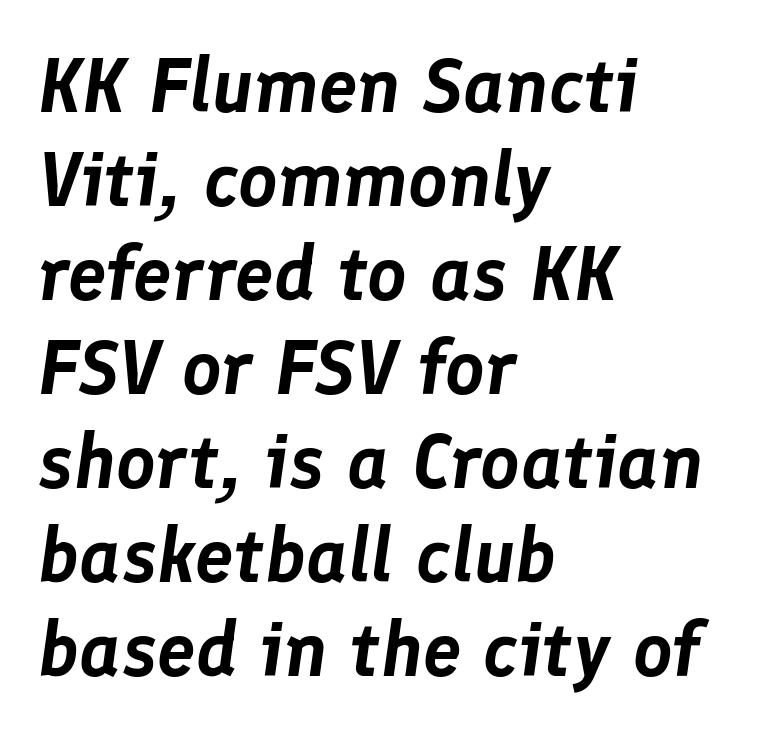
Spacing between characters is what you'd get straight out of the box. Characters are canted at an angle relative to the baseline's perpendicular. The face used here is proportionally spaced, like ordinary book or web type. Underline: absent. A student would call this left alignment; a typographer would say flush left, rag right.
